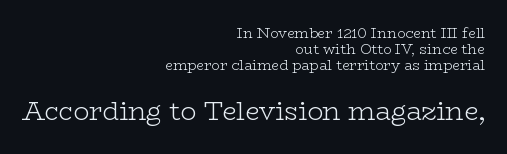
Q: Is the text bold? A: No.
Q: Is the text italic (slanted)? A: No, it is upright.
Q: Is the text underlined? A: No.
Q: How is the paragraph aligned? A: Right-aligned.
Q: Is the spacing between letters normal or unusually wide? A: Normal.
Q: Is the spacing between lines tight, normal or loose? A: Tight.
Q: Which block of text is set in a larger size, the first (top) or the second (bottom)? A: The second (bottom) one.
